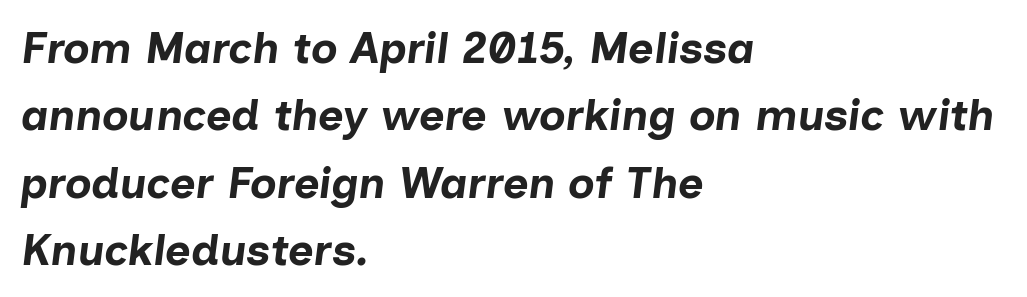
{"italic": "yes", "lean": "right", "slant_degrees": 7, "bold": "yes", "weight": "bold", "width": "normal", "stroke_contrast": "low", "x_height": "medium", "monospaced": "no", "underline": "no", "align": "left", "line_spacing": "normal", "line_spacing_ratio": 1.53, "letter_spacing": "normal", "letter_spacing_em": 0.0, "glyph_px": 44}
